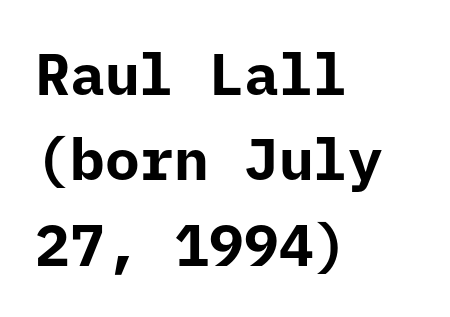
Q: Is the text bold? A: Yes.
Q: Is the text italic (slanted)? A: No, it is upright.
Q: Is the typeface a serif or a sans-serif typeface? A: Sans-serif.
Q: Is the text underlined? A: No.
Q: How is the paragraph aligned? A: Left-aligned.
Q: Is the spacing between letters normal or unusually wide? A: Normal.
Q: Is the spacing between lines tight, normal or loose? A: Normal.
Q: Width (condensed, normal, or wide)? A: Normal.
Q: Stroke contrast? A: Low.
Q: x-height? A: Medium.
Q: Monospaced? A: Yes.
